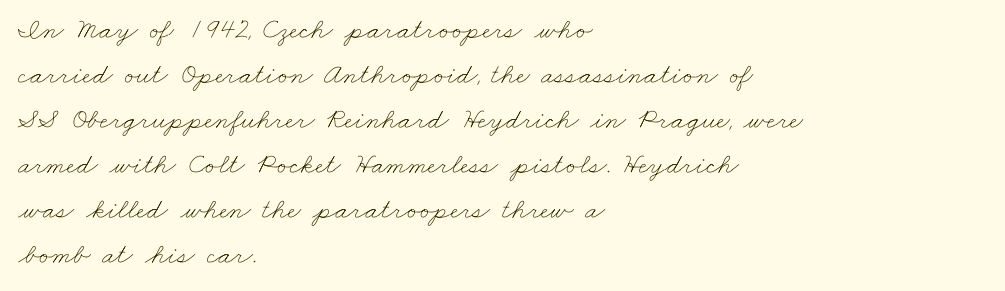
{"bold": "no", "weight": "thin", "width": "wide", "stroke_contrast": "low", "x_height": "small", "monospaced": "no", "underline": "no", "align": "left", "line_spacing": "normal", "line_spacing_ratio": 1.55, "letter_spacing": "normal", "letter_spacing_em": 0.0, "glyph_px": 29}
